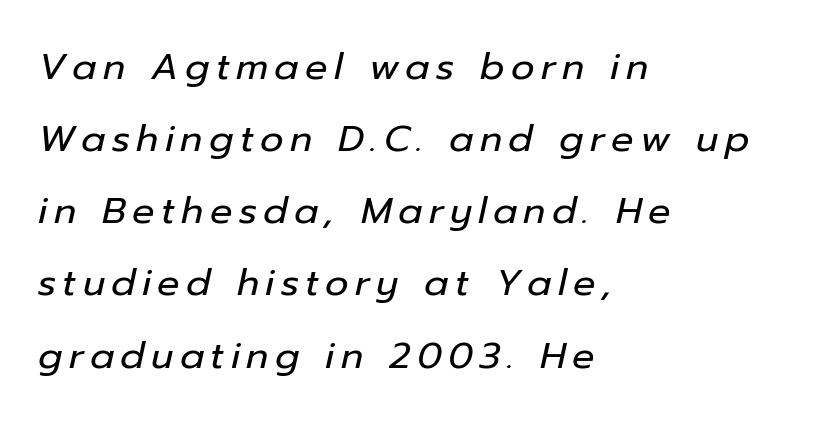
{"italic": "yes", "lean": "right", "slant_degrees": 12, "bold": "no", "weight": "regular", "width": "normal", "stroke_contrast": "low", "x_height": "medium", "monospaced": "no", "underline": "no", "align": "left", "line_spacing": "loose", "line_spacing_ratio": 1.95, "glyph_px": 37}
